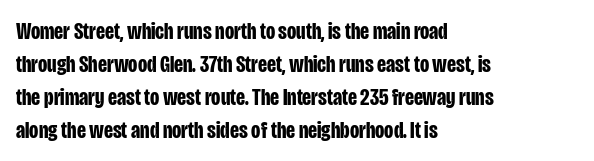
The tracking reads as untouched default to a designer's eye. Check the space under the baseline: it is left empty. The letters stand straight up with perfectly vertical stems. Each line starts at the same left margin while the right side varies. Weight check: bold — yes, fully. These lines sit exactly where default settings would place them.
